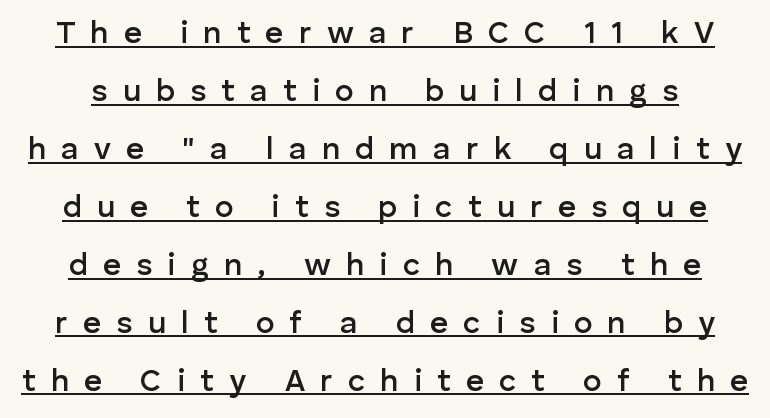
The type family on display is of the sans-serif kind. A typesetter would call this proportional, since set widths differ per character. Every stem runs plumb, perpendicular to the baseline. The sample has been set in demibold, a notch under bold. You could only call the tracking loose — the letters float apart. These characters rest on top of a visible drawn line.
